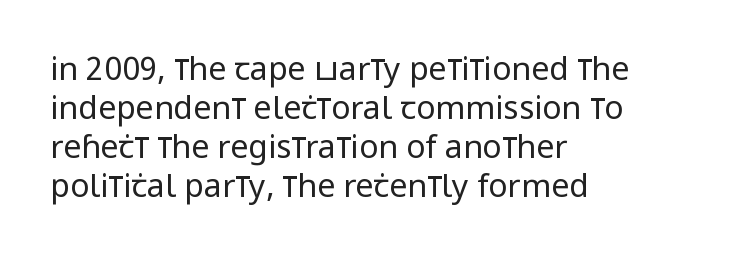
The image shows 32 px regular-weight, condensed sans-serif type, upright; set left-aligned, line spacing 1.22x, normal letter spacing, not underlined; low stroke contrast and a large x-height.
